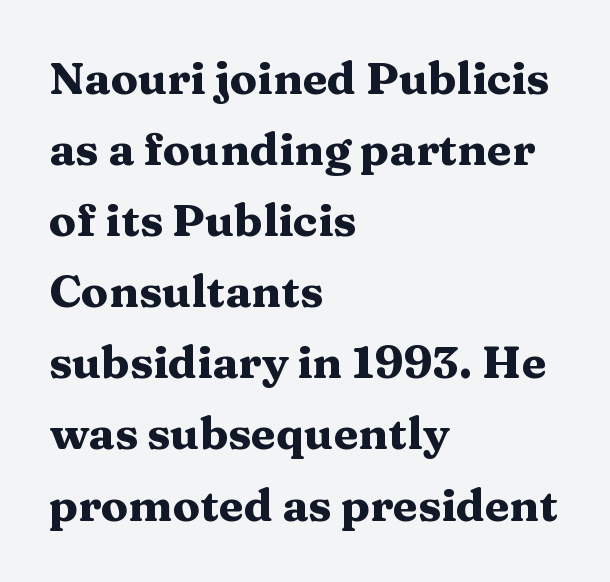
Compared with typical body copy, the letter spacing here is the same. This sample uses an upright cut, with every glyph sitting square on the baseline. The lines in this sample share a left origin and differ only in where they stop. As a designer I'd log this as weight 700, bold. Leading: standard.
